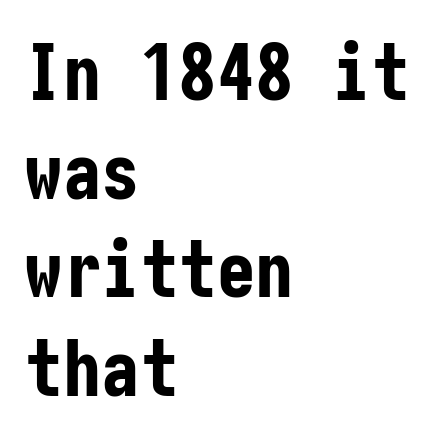
Q: Is the text bold? A: Yes.
Q: Is the text italic (slanted)? A: No, it is upright.
Q: Is the typeface a serif or a sans-serif typeface? A: Sans-serif.
Q: Is the text underlined? A: No.
Q: How is the paragraph aligned? A: Left-aligned.
Q: Is the spacing between letters normal or unusually wide? A: Normal.
Q: Is the spacing between lines tight, normal or loose? A: Normal.
Q: Width (condensed, normal, or wide)? A: Condensed.
Q: Stroke contrast? A: Low.
Q: x-height? A: Medium.
